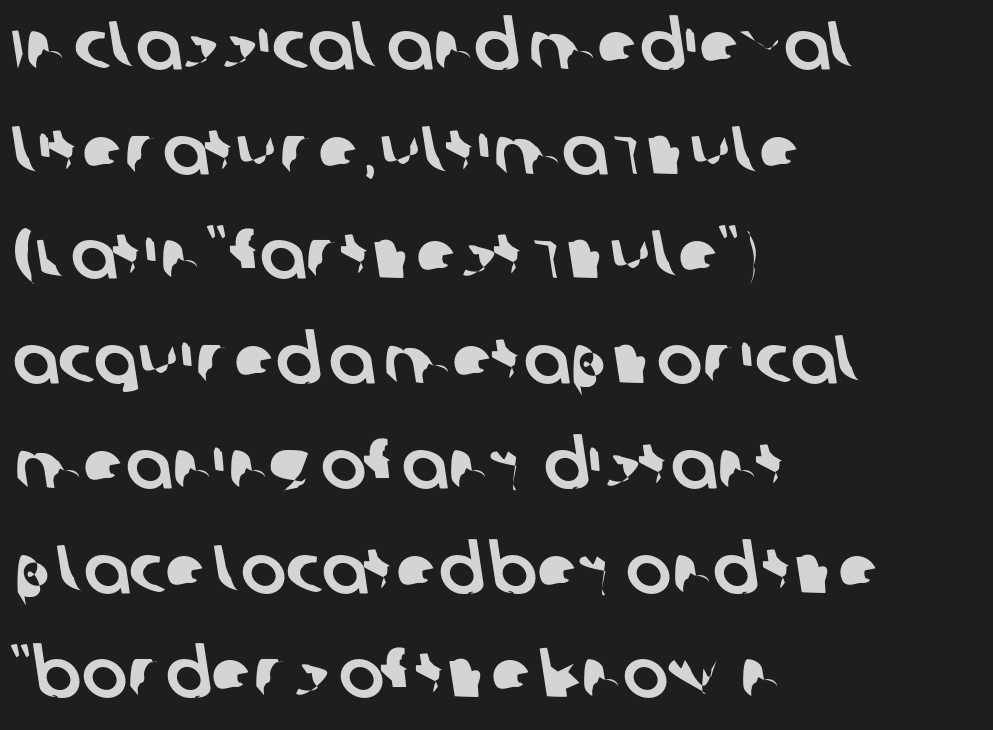
The image shows 68 px sans-serif type; set left-aligned, normal line spacing (1.54x), normal letter spacing, not underlined; low stroke contrast and a large x-height.
